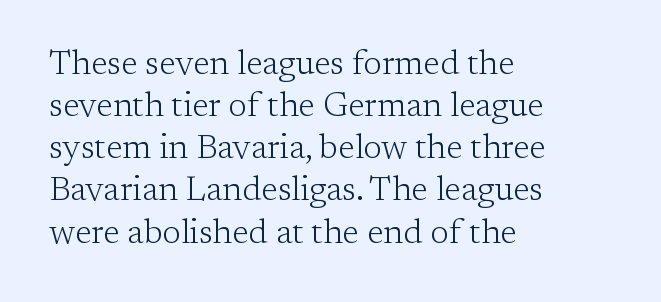
There is no visible air inserted between adjacent glyphs. Looks like regular typesetting: each glyph gets only the width it needs. This is roman type, the default non-slanted kind. The compositor pushed each line to the left boundary.
